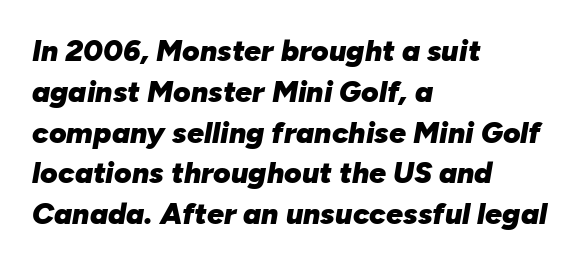
Q: Is the text bold? A: Yes.
Q: Is the text italic (slanted)? A: Yes, it leans right by about 10 degrees.
Q: Is the text underlined? A: No.
Q: How is the paragraph aligned? A: Left-aligned.
Q: Is the spacing between letters normal or unusually wide? A: Normal.
Q: Is the spacing between lines tight, normal or loose? A: Normal.
Q: Width (condensed, normal, or wide)? A: Normal.
Q: Stroke contrast? A: Low.
Q: x-height? A: Medium.
Q: Monospaced? A: No.
